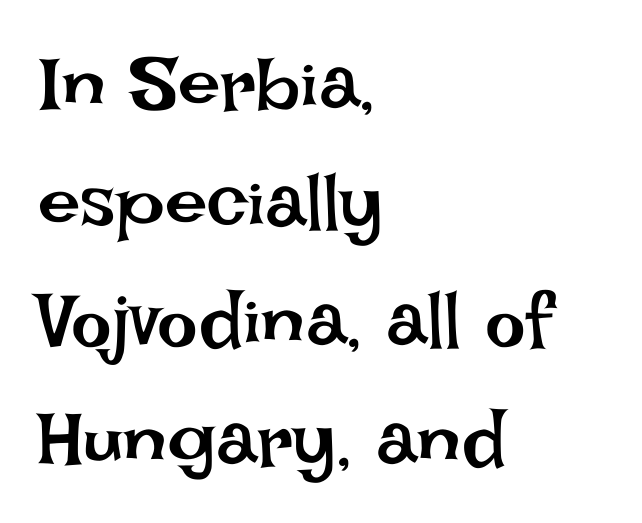
The rendering uses natural spacing where letterforms have individual widths. The passage shown has conventional tracking throughout. The lines in this sample share a left origin and differ only in where they stop. This reads as an unemphasized weight, regular at the heaviest. Posture: vertical.
